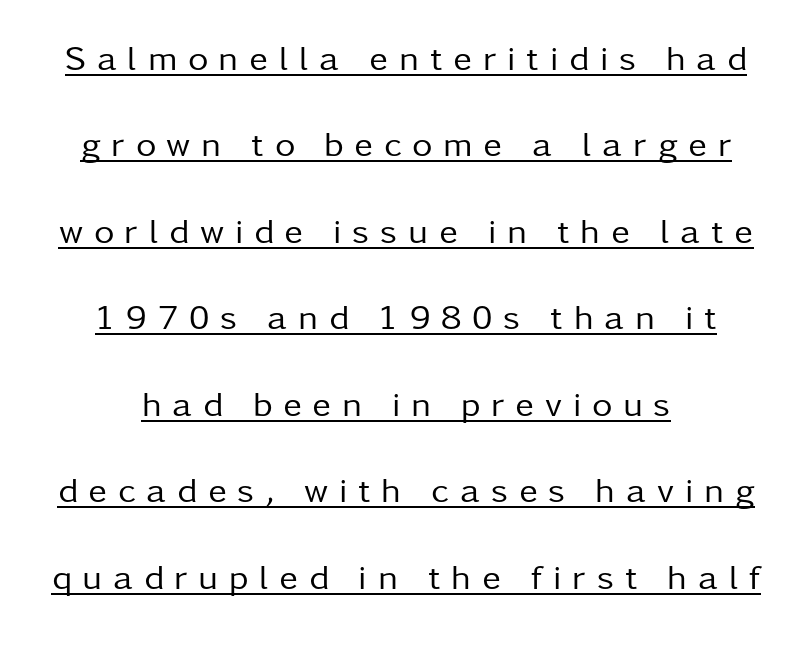
The image shows 35 px regular-weight sans-serif type, upright; set centered, loose line spacing (2.47x), unusually wide letter spacing (+0.31 em), underlined; low stroke contrast and a medium x-height.
